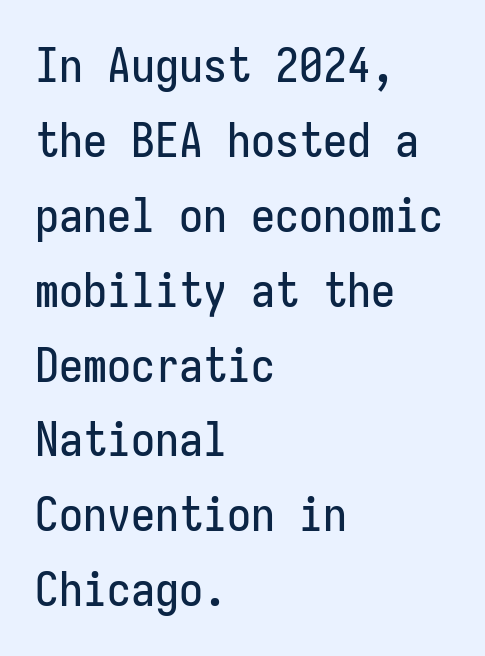
{"serif": "no", "italic": "no", "width": "condensed", "stroke_contrast": "low", "x_height": "medium", "monospaced": "yes", "underline": "no", "align": "left", "line_spacing": "normal", "line_spacing_ratio": 1.56, "letter_spacing": "normal", "letter_spacing_em": 0.0, "glyph_px": 48}
